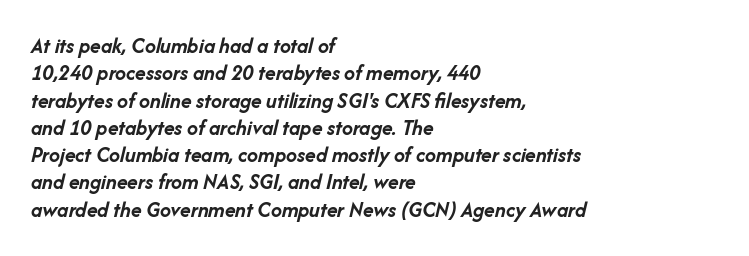
The image shows 22 px bold type, italic (leaning right); set left-aligned, line spacing 1.24x, normal letter spacing, not underlined.
